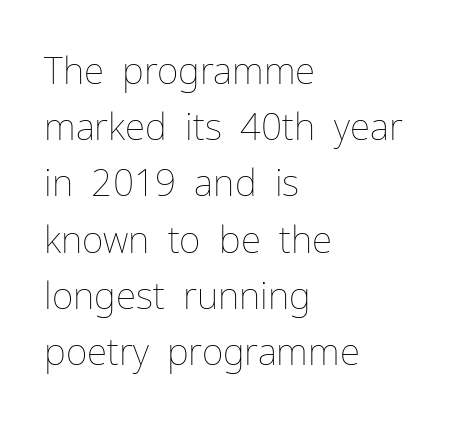
The image shows 37 px thin type, upright; set left-aligned, normal line spacing (1.52x), normal letter spacing, not underlined; low stroke contrast and a medium x-height.
